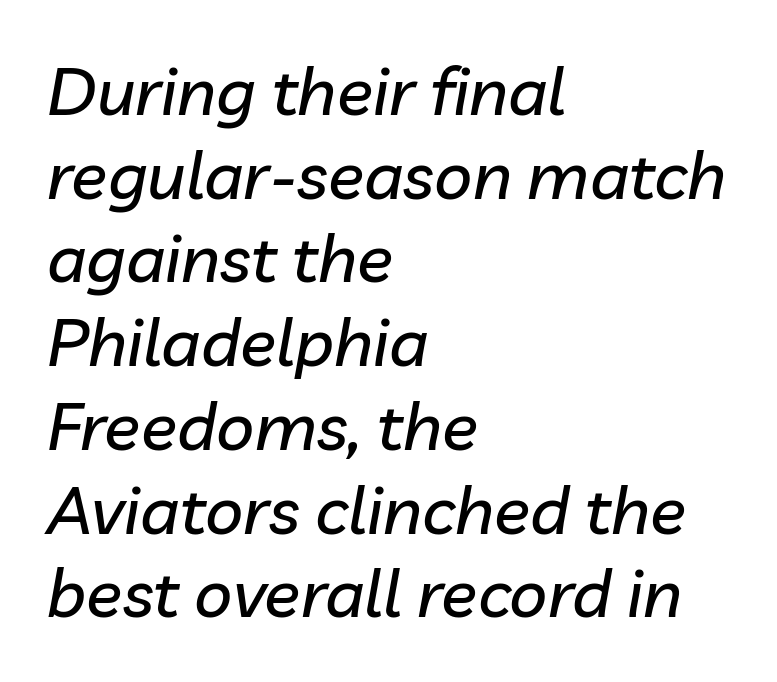
{"italic": "yes", "lean": "right", "slant_degrees": 10, "width": "normal", "stroke_contrast": "low", "x_height": "medium", "monospaced": "no", "underline": "no", "align": "left", "line_spacing": "normal", "line_spacing_ratio": 1.25, "letter_spacing": "normal", "letter_spacing_em": 0.0, "glyph_px": 67}
